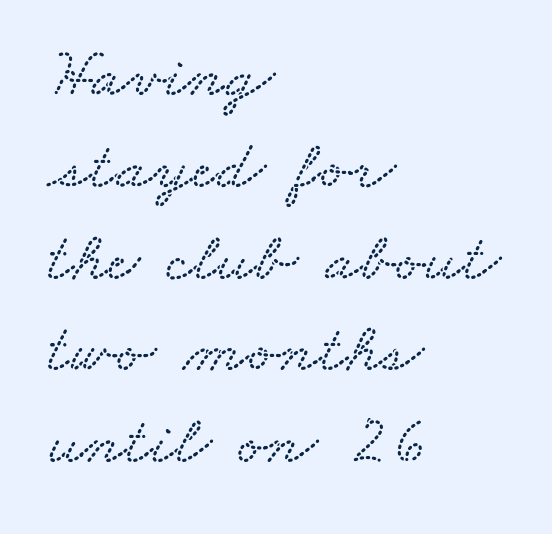
{"width": "wide", "stroke_contrast": "low", "x_height": "small", "monospaced": "no", "underline": "no", "align": "left", "line_spacing": "normal", "line_spacing_ratio": 1.33, "letter_spacing": "normal", "letter_spacing_em": 0.0, "glyph_px": 69}
